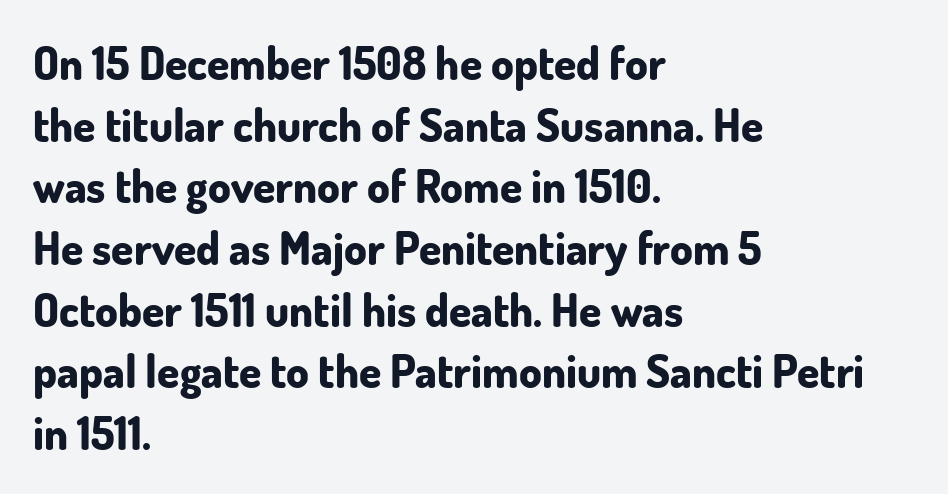
Character widths vary here, with narrow letters taking less room than wide ones. Stroke terminals: plain, sans-serif. Tracking here is standard; glyphs follow each other at the usual distance. You can tell it's not italic because the verticals are truly vertical. Normally led — the rows are evenly, conventionally spaced.
